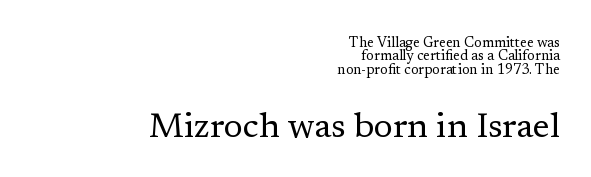
Is there much room between lines? No — they nearly touch. Between one letter and the next there's only the usual sliver of space. Is this a heavy cut? Hardly; it is regular or lighter. A student would call this right alignment; a typographer would say flush right, rag left.
